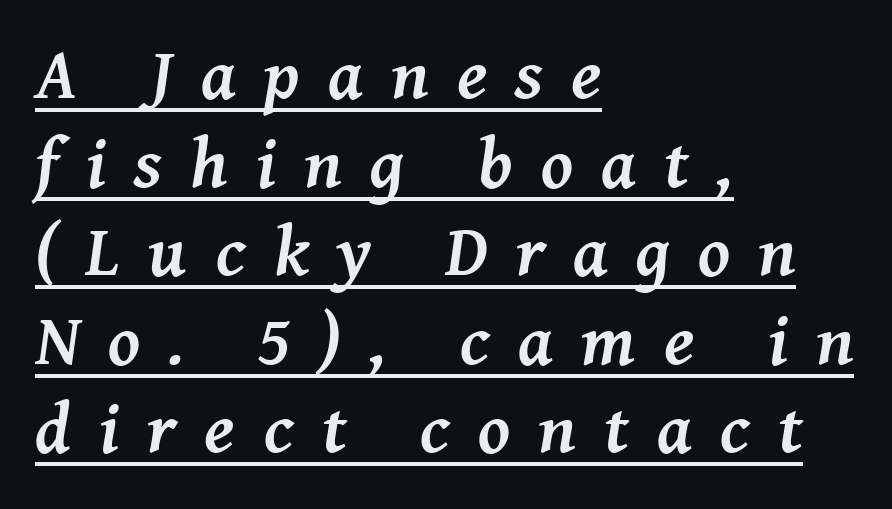
{"serif": "yes", "italic": "yes", "lean": "right", "slant_degrees": 8, "bold": "yes", "weight": "semibold", "width": "normal", "stroke_contrast": "medium", "x_height": "medium", "monospaced": "no", "underline": "yes", "align": "left", "line_spacing_ratio": 1.23, "letter_spacing": "wide", "letter_spacing_em": 0.39, "glyph_px": 72}
